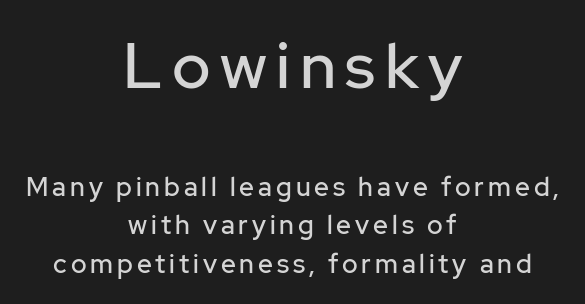
Lines of text with bare space underneath. Is the lower block the larger one? No — the upper block carries the bigger type. The lines in this sample share a center point and differ in where they start and stop. Style check: upright.
